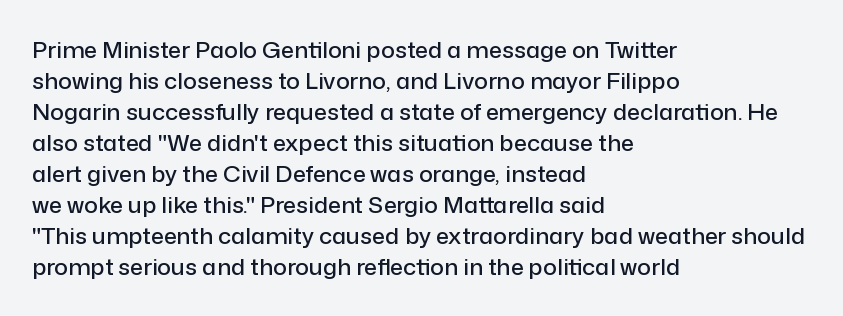
The image shows 23 px text type, upright; set left-aligned, normal line spacing (1.35x), normal letter spacing, not underlined.
